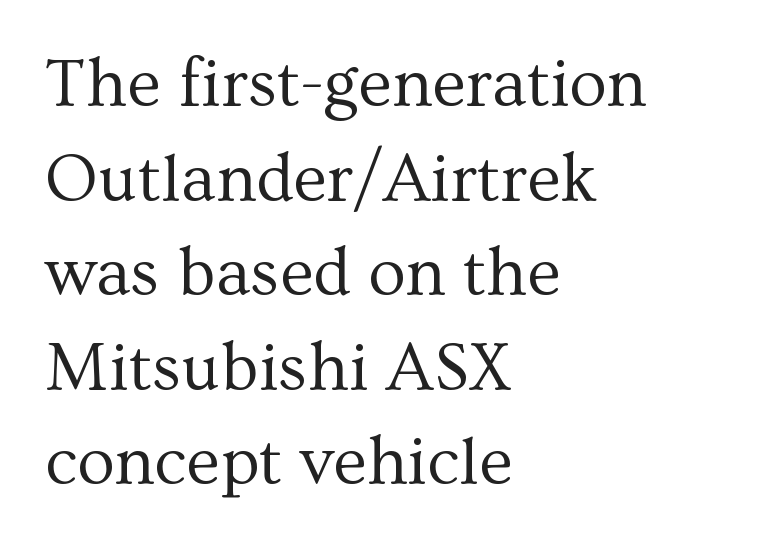
Is the stroke heavy? The answer is a plain regular-or-lighter. Each line starts at the same left margin while the right side varies. Letters rest on an invisible, unmarked baseline. In terms of posture, this sample is upright. Are there feet on the stems? There are — it's a serif. Inter-character spacing is left at the font's built-in metrics.
